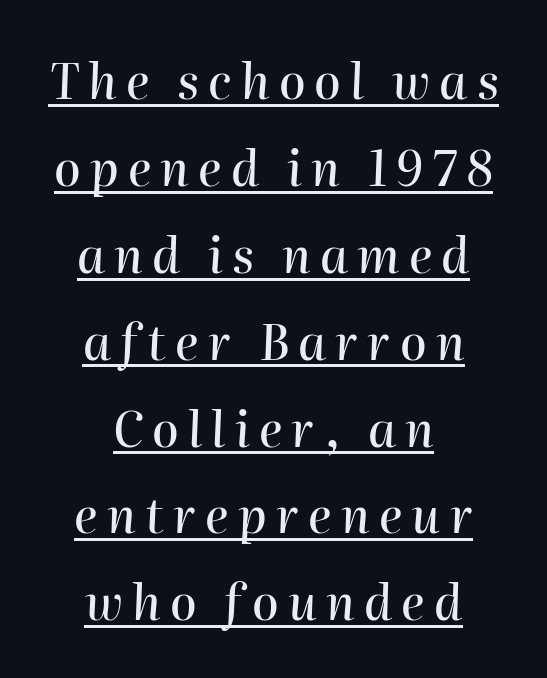
The whole block is typeset with a tilt. These characters rest on top of a visible drawn line. Looks like regular typesetting: each glyph gets only the width it needs. These lines are centered, leaving both edges ragged.
